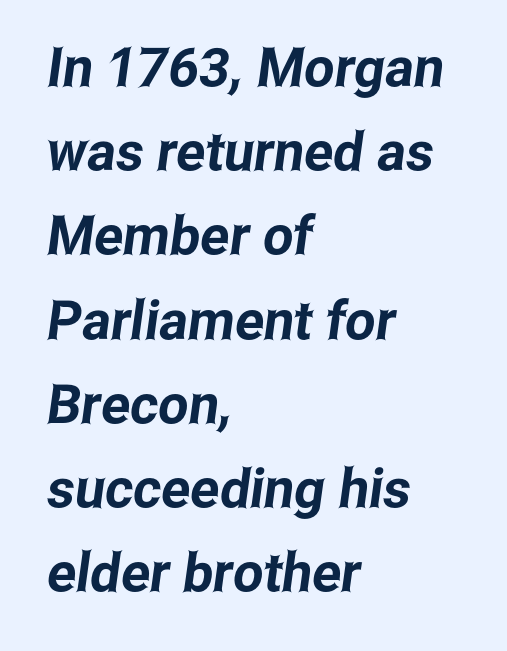
Q: Is the typeface a serif or a sans-serif typeface? A: Sans-serif.
Q: Is the text underlined? A: No.
Q: How is the paragraph aligned? A: Left-aligned.
Q: Is the spacing between letters normal or unusually wide? A: Normal.
Q: Is the spacing between lines tight, normal or loose? A: Normal.
Q: Width (condensed, normal, or wide)? A: Condensed.
Q: Stroke contrast? A: Low.
Q: x-height? A: Medium.
Q: Monospaced? A: No.
